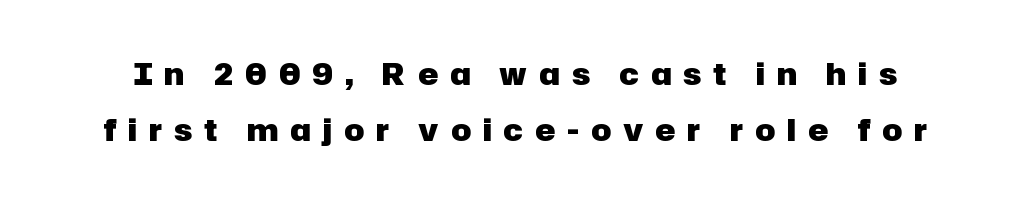
{"serif": "no", "italic": "no", "bold": "yes", "weight": "heavy", "width": "normal", "stroke_contrast": "low", "x_height": "medium", "monospaced": "no", "underline": "no", "line_spacing_ratio": 1.88, "letter_spacing": "wide", "letter_spacing_em": 0.4, "glyph_px": 30}
